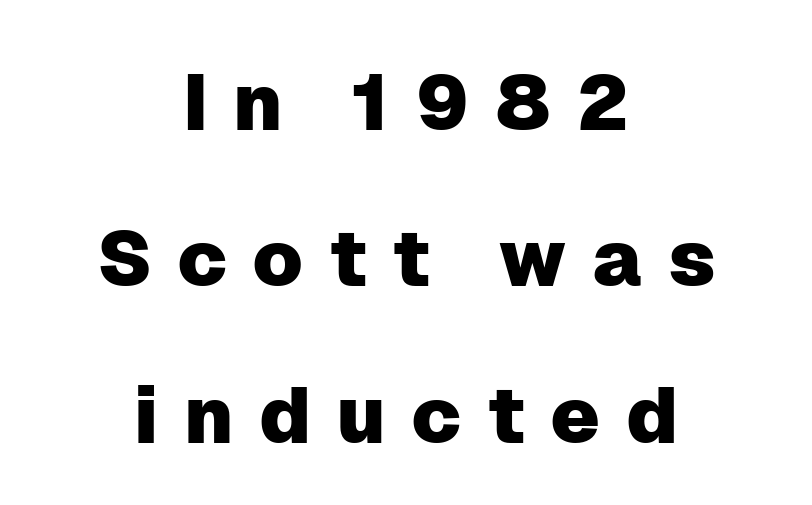
{"serif": "no", "italic": "no", "width": "normal", "stroke_contrast": "low", "x_height": "medium", "monospaced": "no", "underline": "no", "align": "center", "line_spacing": "loose", "line_spacing_ratio": 1.98, "letter_spacing": "wide", "letter_spacing_em": 0.32, "glyph_px": 79}
